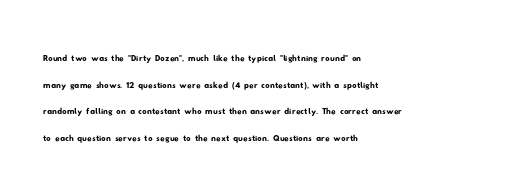
The image shows 22 px text type; set left-aligned, line spacing 1.21x, normal letter spacing, not underlined.
